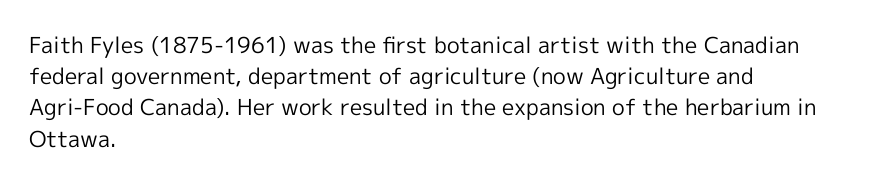
Q: Is the text bold? A: No.
Q: Is the text italic (slanted)? A: No, it is upright.
Q: Is the text underlined? A: No.
Q: How is the paragraph aligned? A: Left-aligned.
Q: Is the spacing between letters normal or unusually wide? A: Normal.
Q: Is the spacing between lines tight, normal or loose? A: Normal.
